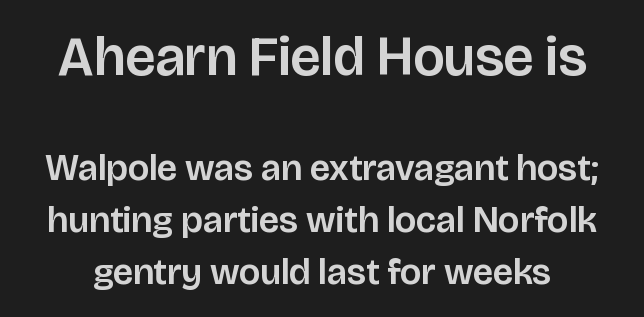
The image shows 55 px sans-serif type, upright; set normal line spacing (1.41x), normal letter spacing, not underlined; the first (top) block is 1.49x larger; low stroke contrast and a large x-height.
